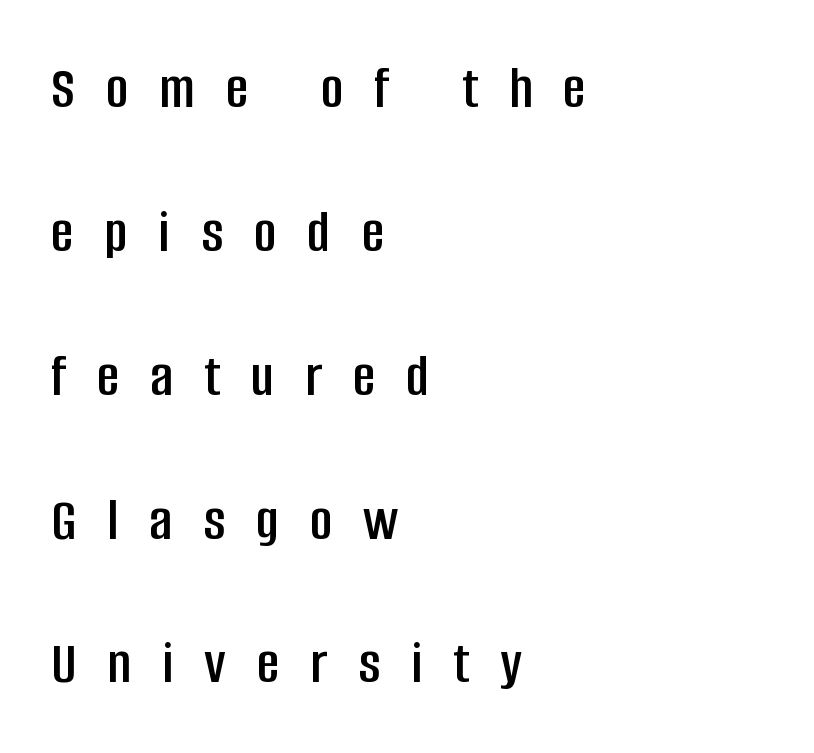
The image shows 62 px condensed sans-serif type, upright; set left-aligned, loose line spacing (2.32x), unusually wide letter spacing (+0.5 em), not underlined; low stroke contrast and a large x-height.
